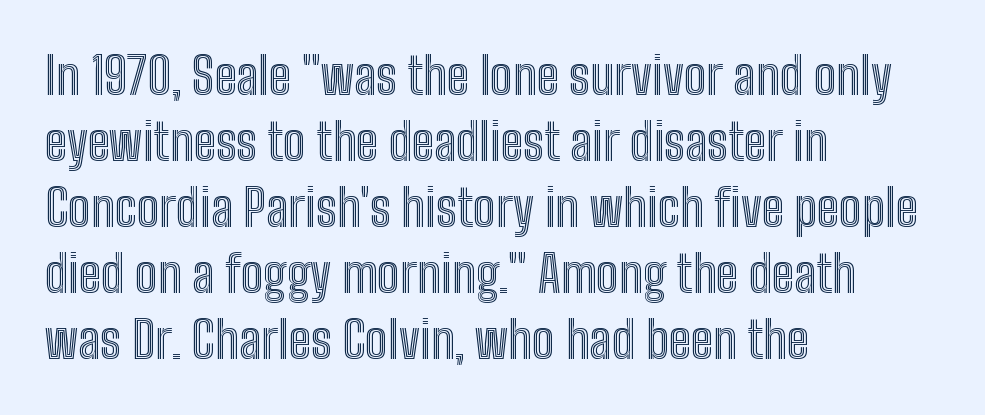
The image shows 50 px condensed type, upright; set left-aligned, normal line spacing (1.32x), normal letter spacing, not underlined; a medium x-height.
